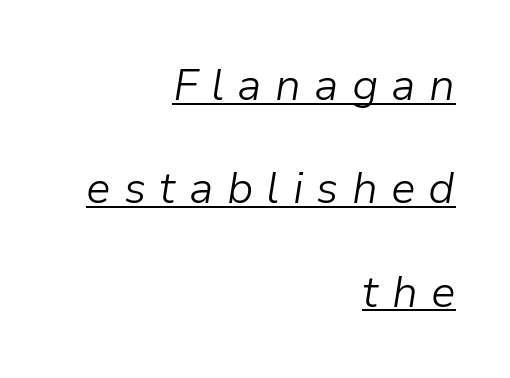
These lines are rendered in a variable-pitch font. The letterforms sit at book weight or below. Layout note: lines flush right. This rendering features underlined lettering. Characters follow at a spacing far wider than the type designer built in.
